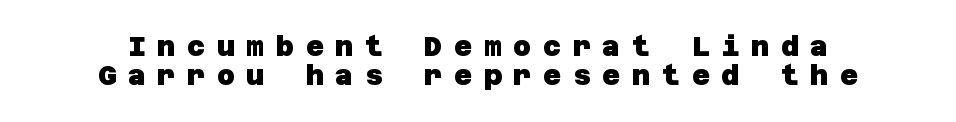
{"serif": "no", "bold": "yes", "weight": "heavy", "width": "normal", "stroke_contrast": "low", "x_height": "large", "underline": "no", "align": "center", "line_spacing": "tight", "line_spacing_ratio": 1.05, "letter_spacing": "wide", "letter_spacing_em": 0.41, "glyph_px": 28}
